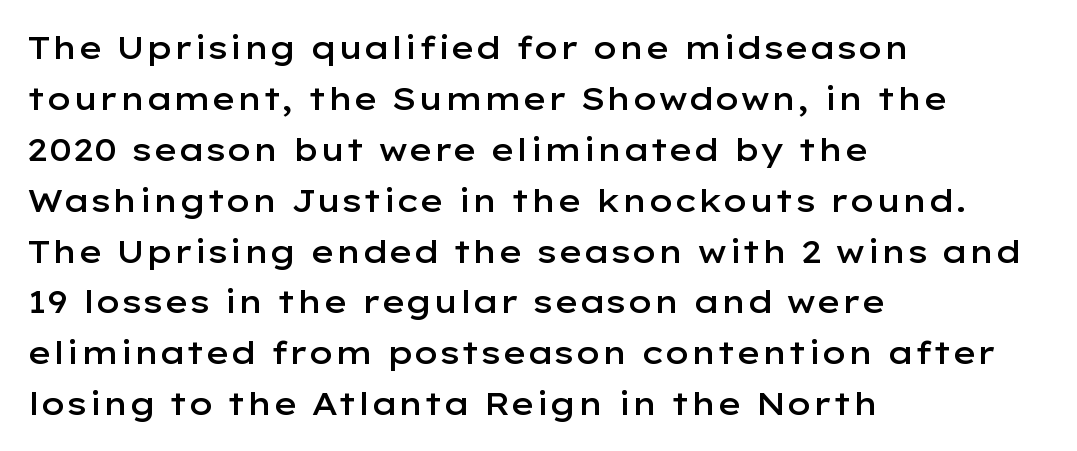
Are there feet on the stems? There aren't — it's a sans. Compared with typical paragraphs, the rows here are spaced about the same. The passage shown is typed in a proportional face where columns would drift. This sample uses an upright cut, with every glyph sitting square on the baseline.
